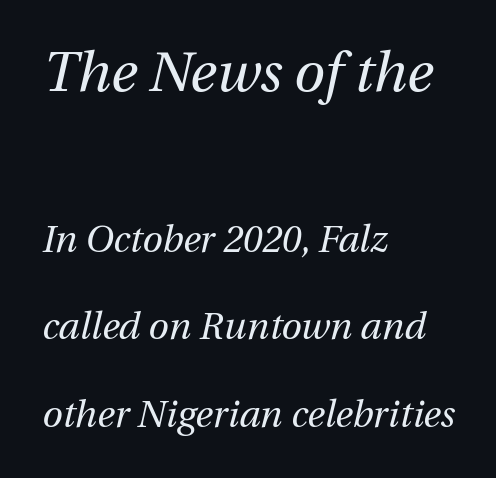
{"italic": "yes", "lean": "right", "slant_degrees": 12, "bold": "no", "weight": "regular", "width": "normal", "stroke_contrast": "medium", "x_height": "medium", "monospaced": "no", "underline": "no", "align": "left", "line_spacing": "loose", "line_spacing_ratio": 2.37, "letter_spacing": "normal", "letter_spacing_em": 0.0, "larger_block": "first", "size_ratio": 1.51, "glyph_px": 56}
